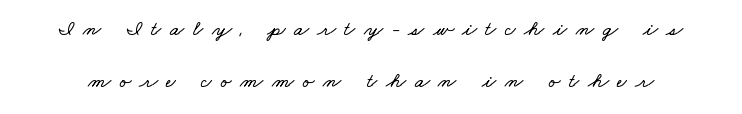
Q: Is the text underlined? A: No.
Q: Is the spacing between letters normal or unusually wide? A: Unusually wide.
Q: Is the spacing between lines tight, normal or loose? A: Loose.
